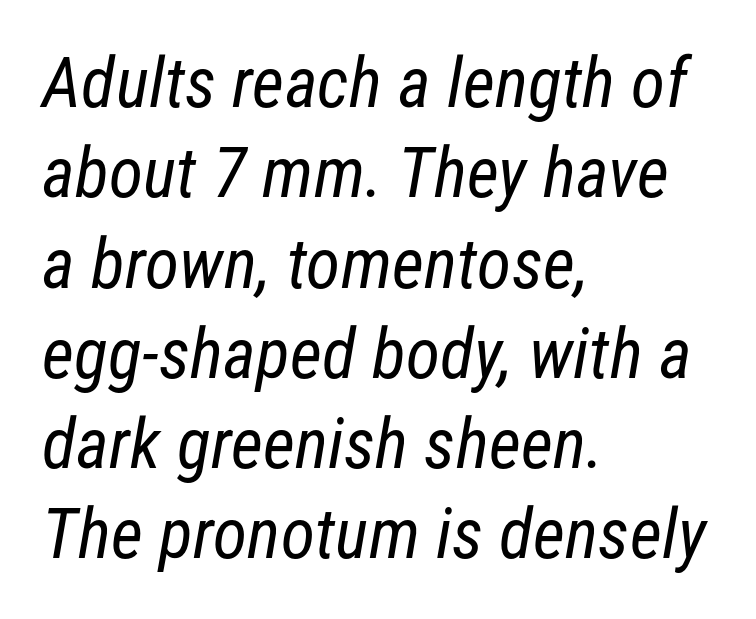
The image shows 70 px regular-weight, condensed sans-serif type; set left-aligned, normal line spacing (1.29x), normal letter spacing, not underlined; low stroke contrast and a medium x-height.
